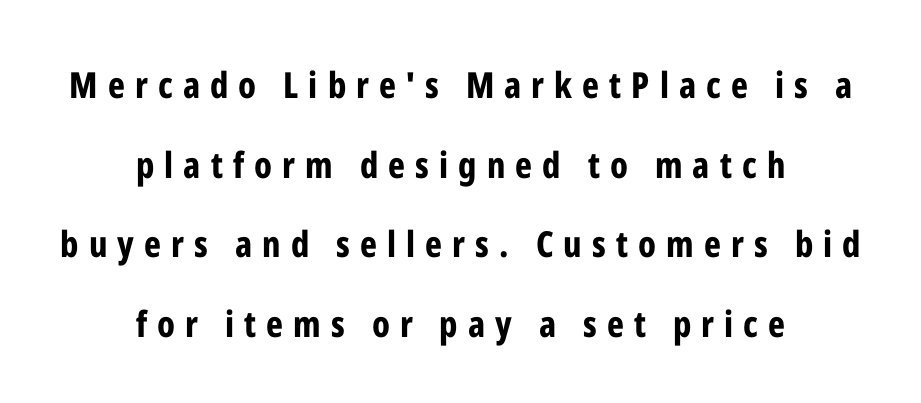
Lines of text with bare space underneath. You'd pick this weight for a headline — it's a proper bold. These lines are rendered in a variable-pitch font. Font category for this specimen: sans-serif. Is the block centered? Yes — each line is placed symmetrically about the middle. Here the glyphs are tracked loosely, breaking word shapes into spaced letters.
